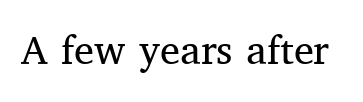
The image shows 40 px regular-weight serif type, upright; set normal letter spacing, not underlined; medium stroke contrast and a medium x-height.
